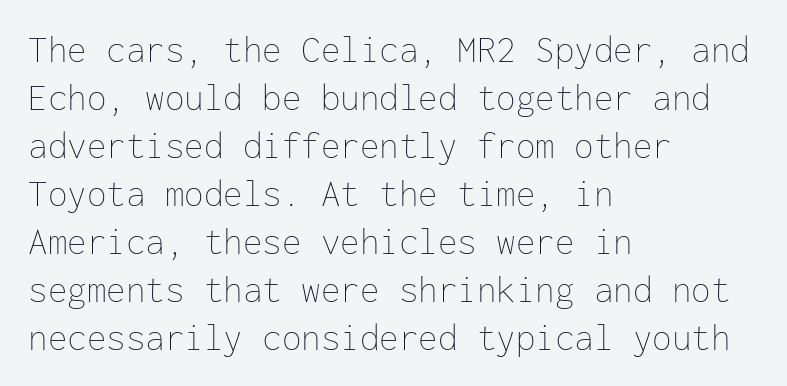
{"italic": "no", "bold": "no", "weight": "thin", "width": "normal", "stroke_contrast": "low", "x_height": "medium", "monospaced": "yes", "underline": "no", "align": "left", "line_spacing_ratio": 1.23, "letter_spacing": "normal", "letter_spacing_em": 0.0, "glyph_px": 39}
